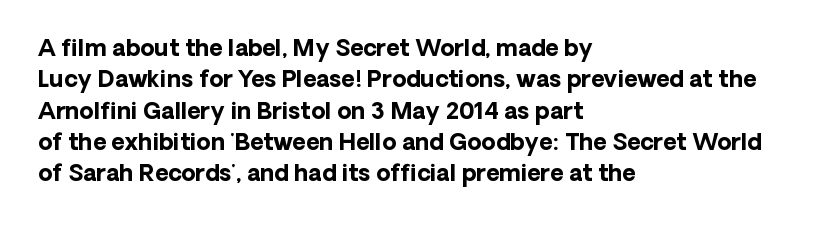
Q: Is the text bold? A: Yes.
Q: Is the text italic (slanted)? A: No, it is upright.
Q: Is the text underlined? A: No.
Q: How is the paragraph aligned? A: Left-aligned.
Q: Is the spacing between letters normal or unusually wide? A: Normal.
Q: Is the spacing between lines tight, normal or loose? A: Normal.
